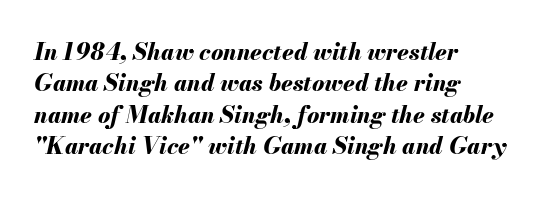
The image shows 23 px bold type, italic (leaning right); set left-aligned, normal line spacing (1.36x), normal letter spacing, not underlined.
